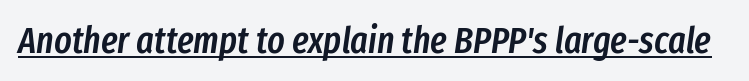
The image shows 37 px semibold, condensed type, italic (leaning right); set normal letter spacing, underlined; low stroke contrast and a medium x-height.
